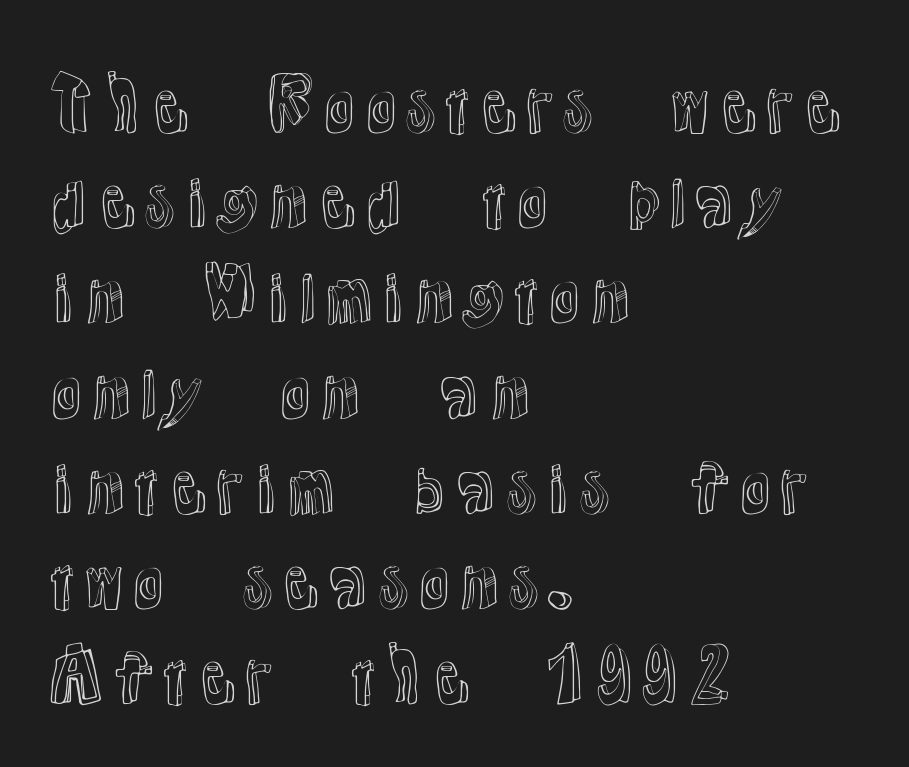
The image shows 69 px text type, upright; set left-aligned, normal line spacing (1.38x), normal letter spacing, not underlined; a medium x-height.
